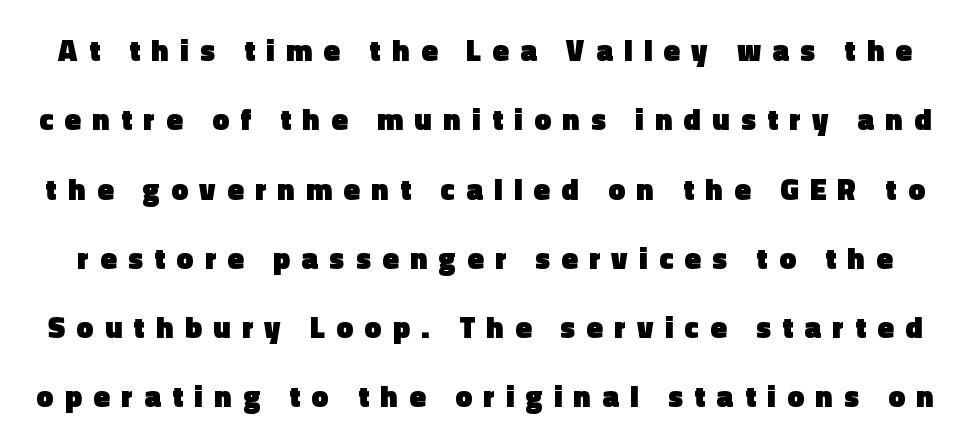
{"serif": "no", "italic": "no", "bold": "yes", "weight": "heavy", "width": "normal", "x_height": "medium", "monospaced": "no", "underline": "no", "line_spacing": "loose", "line_spacing_ratio": 2.31, "letter_spacing": "wide", "letter_spacing_em": 0.38, "glyph_px": 30}
